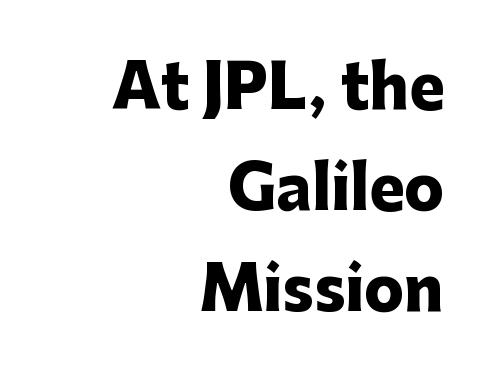
Q: Is the text bold? A: Yes.
Q: Is the text italic (slanted)? A: No, it is upright.
Q: Is the typeface a serif or a sans-serif typeface? A: Sans-serif.
Q: Is the text underlined? A: No.
Q: How is the paragraph aligned? A: Right-aligned.
Q: Is the spacing between letters normal or unusually wide? A: Normal.
Q: Width (condensed, normal, or wide)? A: Normal.
Q: Stroke contrast? A: Low.
Q: x-height? A: Medium.
Q: Monospaced? A: No.
